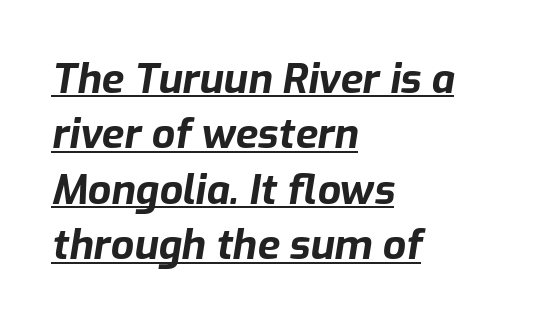
{"italic": "yes", "lean": "right", "slant_degrees": 9, "bold": "yes", "weight": "bold", "width": "normal", "stroke_contrast": "low", "x_height": "medium", "monospaced": "no", "underline": "yes", "align": "left", "line_spacing": "normal", "line_spacing_ratio": 1.35, "letter_spacing": "normal", "letter_spacing_em": 0.0, "glyph_px": 41}
